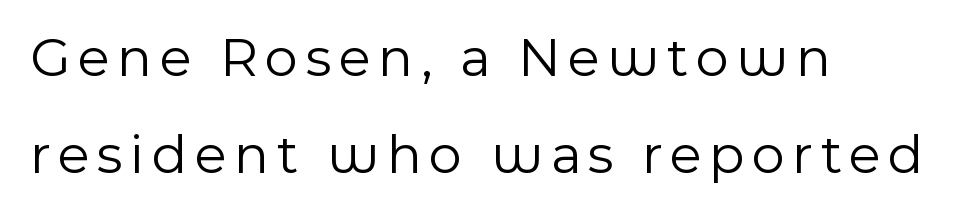
Regular leading. Anything drawn beneath the words? Only blank space. Is this a fixed-width face? No — the glyphs have proportional, varying widths. Upright lettering throughout.
